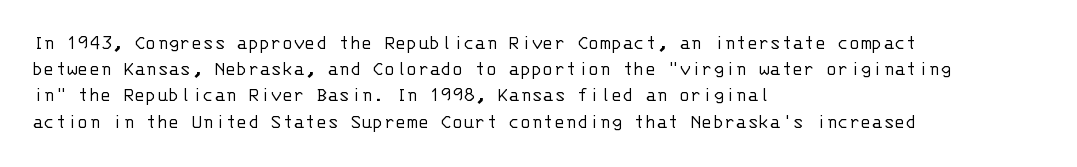
The image shows 21 px text type, upright; set left-aligned, normal line spacing (1.25x), normal letter spacing, not underlined.
